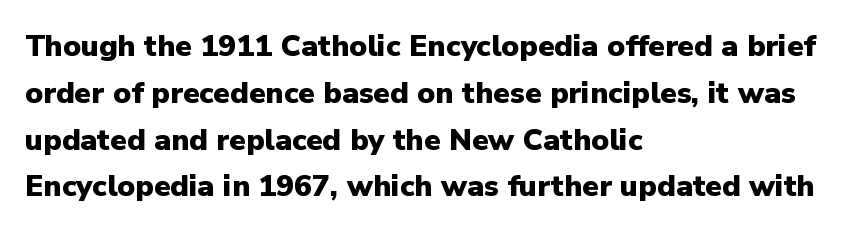
The image shows 30 px heavy sans-serif type, upright; set left-aligned, normal line spacing (1.56x), normal letter spacing, not underlined; low stroke contrast and a medium x-height.
